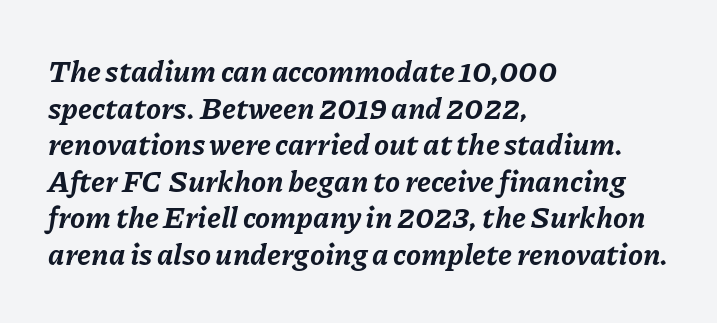
Q: Is the text bold? A: Yes.
Q: Is the text italic (slanted)? A: Yes, it leans right by about 11 degrees.
Q: Is the text underlined? A: No.
Q: How is the paragraph aligned? A: Left-aligned.
Q: Is the spacing between letters normal or unusually wide? A: Normal.
Q: Width (condensed, normal, or wide)? A: Normal.
Q: Stroke contrast? A: Low.
Q: x-height? A: Medium.
Q: Monospaced? A: No.
